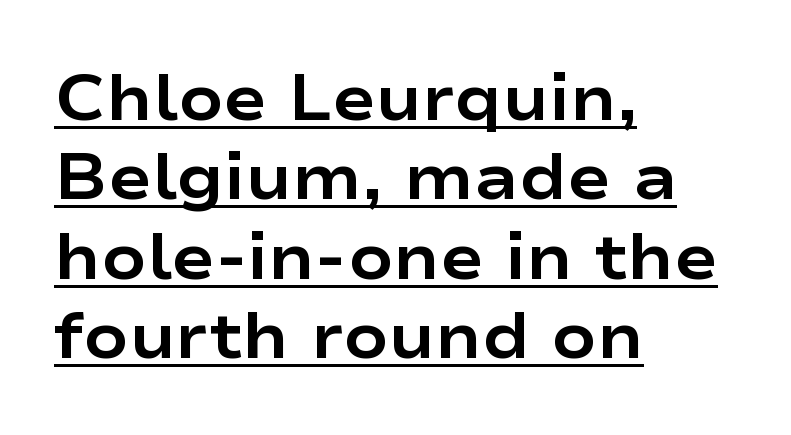
The image shows 65 px bold, wide sans-serif type, upright; set left-aligned, line spacing 1.22x, normal letter spacing, underlined; low stroke contrast and a medium x-height.
